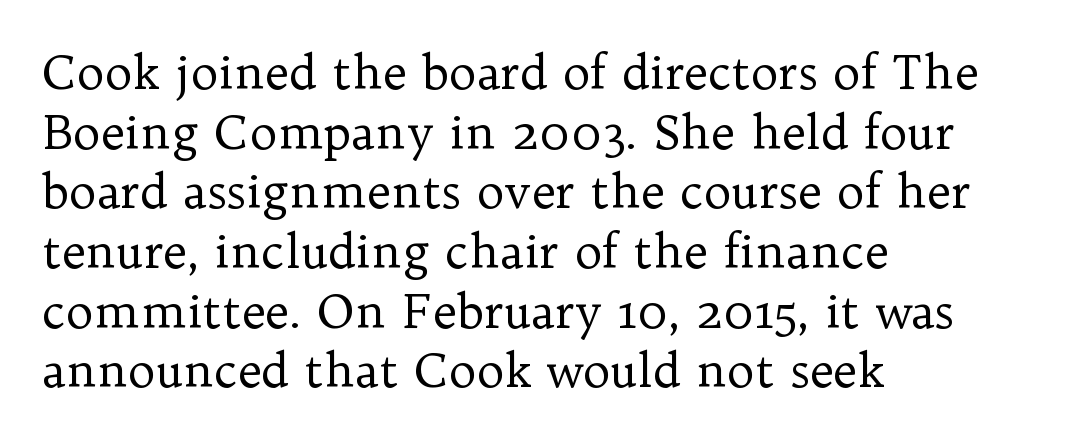
The typesetting does not lean heavy: it is not bold. Does the copy run flush right? No — it runs flush left. Unlike a clean sans, this face finishes its strokes with serifs. This block has exactly the height ordinary leading produces.
